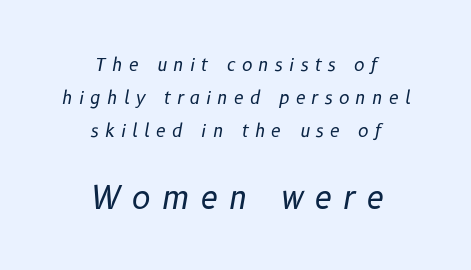
{"italic": "yes", "lean": "right", "slant_degrees": 10, "bold": "no", "weight": "regular", "width": "normal", "stroke_contrast": "low", "x_height": "medium", "monospaced": "no", "underline": "no", "align": "center", "line_spacing_ratio": 1.84, "letter_spacing": "wide", "letter_spacing_em": 0.33, "larger_block": "second", "size_ratio": 1.78, "glyph_px": 32}
